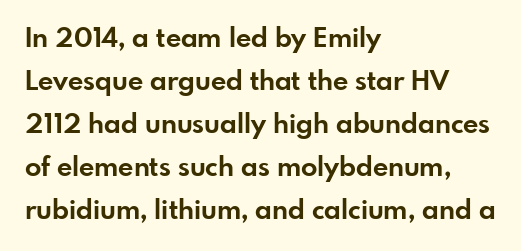
Q: Is the text bold? A: Yes.
Q: Is the text italic (slanted)? A: No, it is upright.
Q: Is the text underlined? A: No.
Q: How is the paragraph aligned? A: Left-aligned.
Q: Is the spacing between letters normal or unusually wide? A: Normal.
Q: Is the spacing between lines tight, normal or loose? A: Normal.
